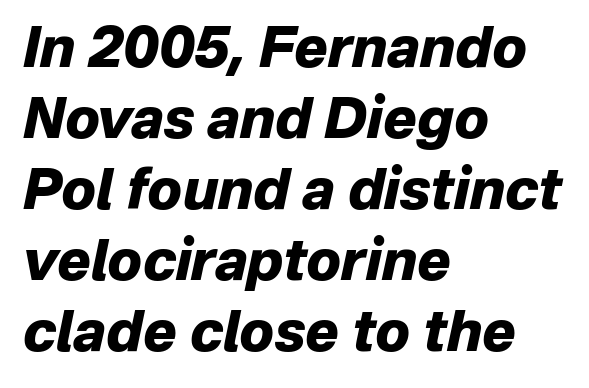
{"italic": "yes", "lean": "right", "slant_degrees": 12, "bold": "yes", "weight": "heavy", "width": "normal", "stroke_contrast": "low", "x_height": "medium", "monospaced": "no", "underline": "no", "align": "left", "line_spacing": "normal", "line_spacing_ratio": 1.27, "letter_spacing": "normal", "letter_spacing_em": 0.0, "glyph_px": 56}
